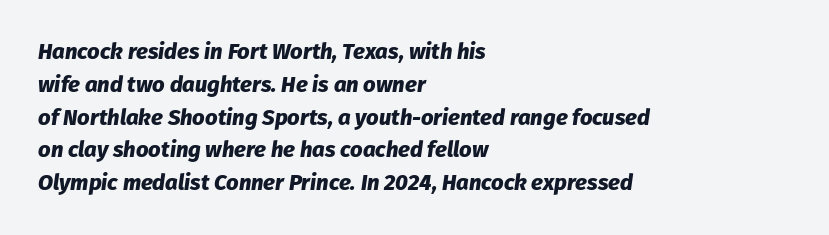
The image shows 22 px bold type, italic (leaning right); set left-aligned, normal line spacing (1.49x), normal letter spacing, not underlined.
